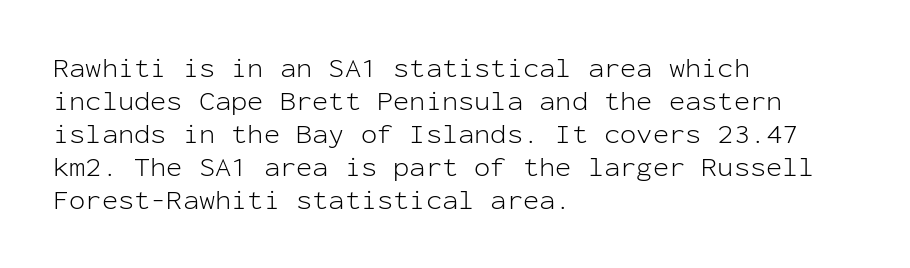
The image shows 27 px text type, upright; set left-aligned, line spacing 1.22x, normal letter spacing, not underlined.
